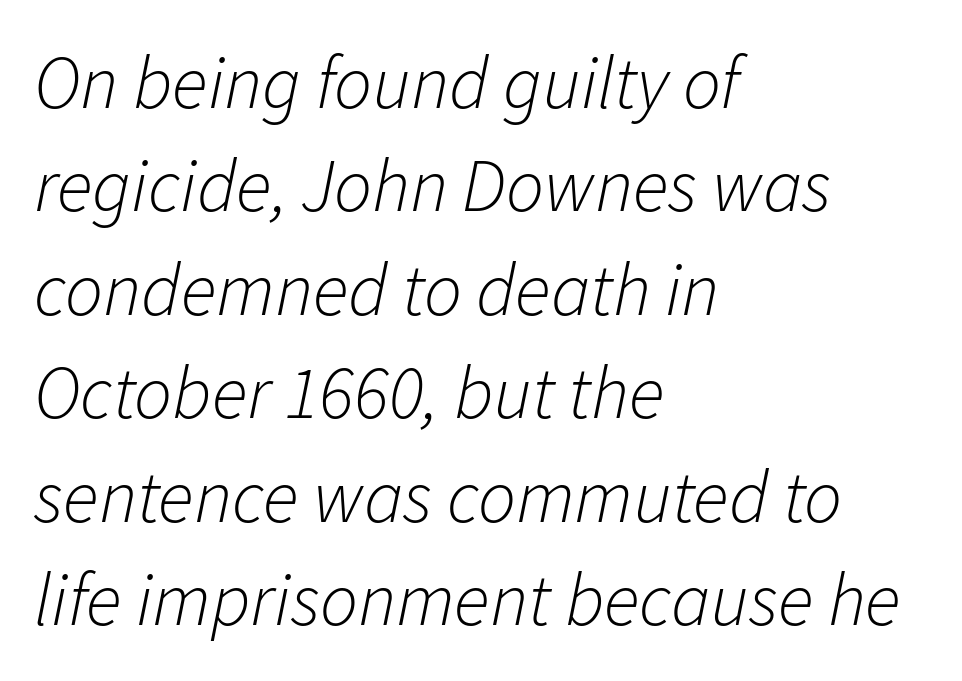
Is this a heavy cut? Hardly; it is regular or lighter. Whoever set this chose a conventional vertical rhythm. Caption: standard tracking, unaltered. A typesetter would call this proportional, since set widths differ per character. The paragraph shown leans on its left margin.
